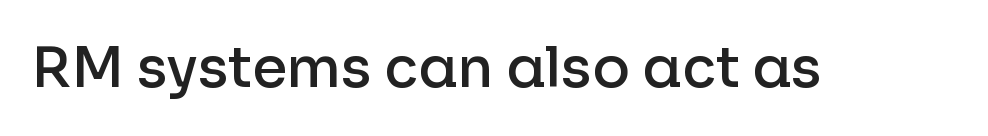
Q: Is the text bold? A: Semi-bold.
Q: Is the text italic (slanted)? A: No, it is upright.
Q: Is the typeface a serif or a sans-serif typeface? A: Sans-serif.
Q: Is the text underlined? A: No.
Q: Is the spacing between letters normal or unusually wide? A: Normal.
Q: Width (condensed, normal, or wide)? A: Normal.
Q: Stroke contrast? A: Low.
Q: x-height? A: Medium.
Q: Monospaced? A: No.
